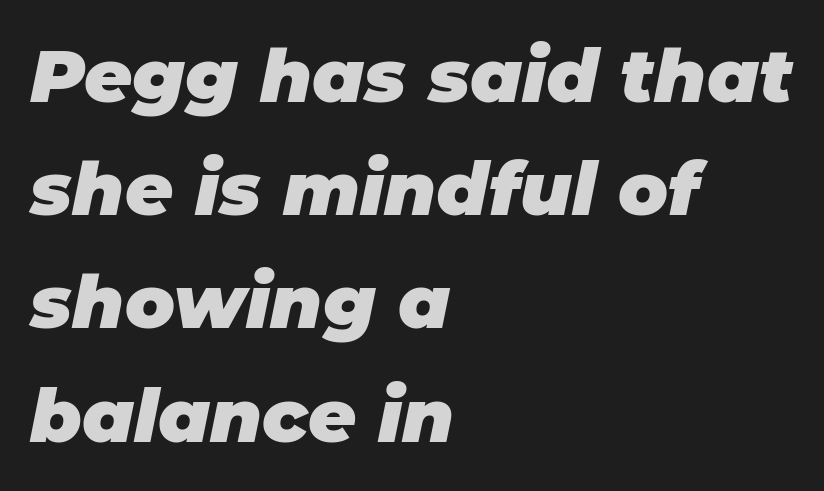
The lines are quadded left. Rendered with sloped, italic letterforms. The line-height multiplier appears to be the usual default. The passage shown has conventional tracking throughout. Clear beneath every line of the passage. The face used here has the dense, thick strokes of a bold.
